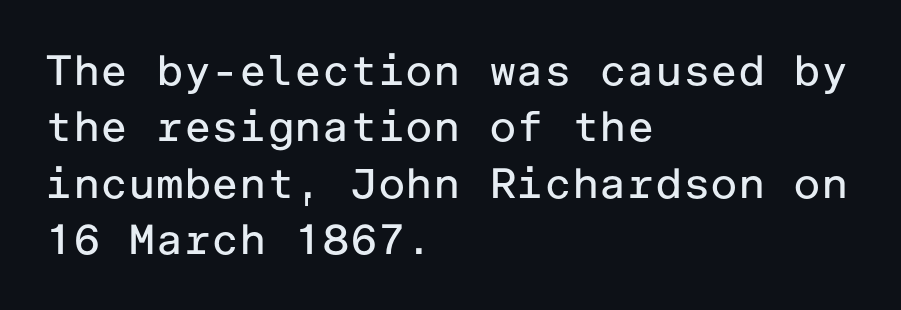
{"serif": "no", "italic": "no", "bold": "no", "weight": "regular", "width": "normal", "stroke_contrast": "low", "x_height": "medium", "underline": "no", "align": "left", "line_spacing": "normal", "line_spacing_ratio": 1.34, "letter_spacing": "normal", "letter_spacing_em": 0.0, "glyph_px": 42}
